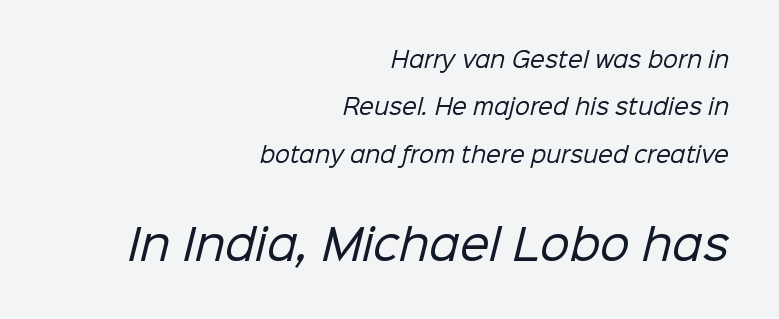
The image shows 42 px regular-weight sans-serif type; set right-aligned, loose line spacing (2.26x), normal letter spacing, not underlined; the second (bottom) block is 2.0x larger; low stroke contrast and a medium x-height.
